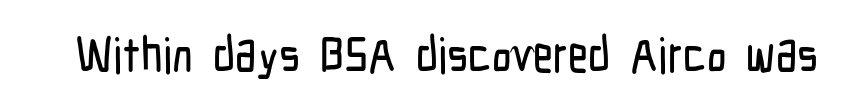
The image shows 49 px condensed sans-serif type, upright; set normal letter spacing, not underlined; low stroke contrast and a medium x-height.
